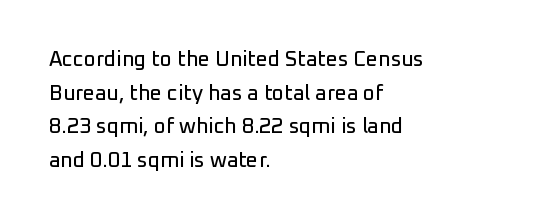
The image shows 21 px text type, upright; set left-aligned, normal line spacing (1.6x), normal letter spacing, not underlined.
